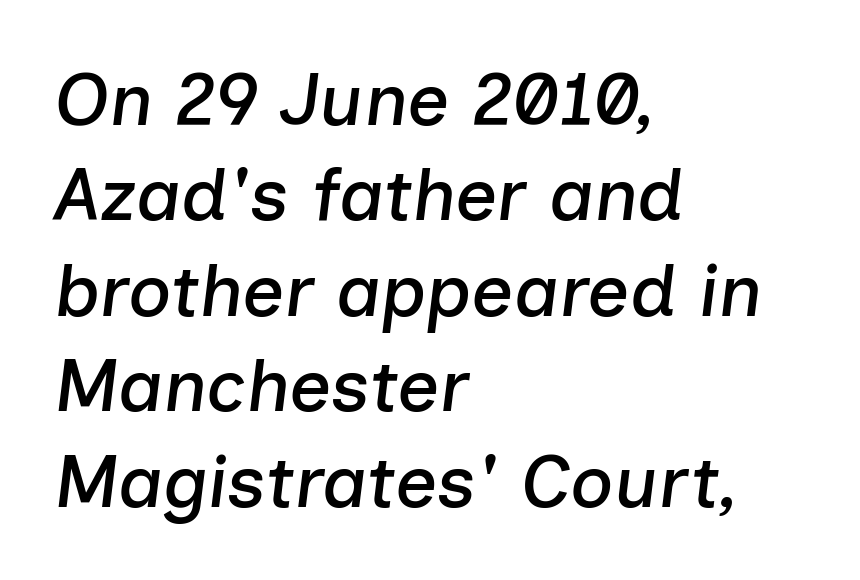
The image shows 74 px text type, italic (leaning right); set left-aligned, normal line spacing (1.29x), normal letter spacing, not underlined; low stroke contrast and a medium x-height.
